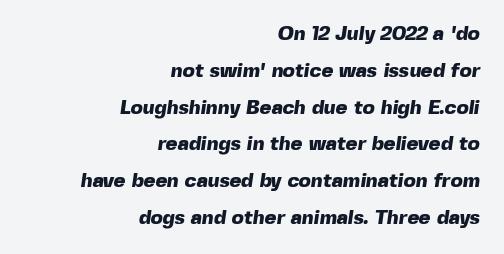
{"bold": "yes", "underline": "no", "align": "right", "line_spacing_ratio": 1.84, "letter_spacing": "normal", "letter_spacing_em": 0.0, "glyph_px": 20}
